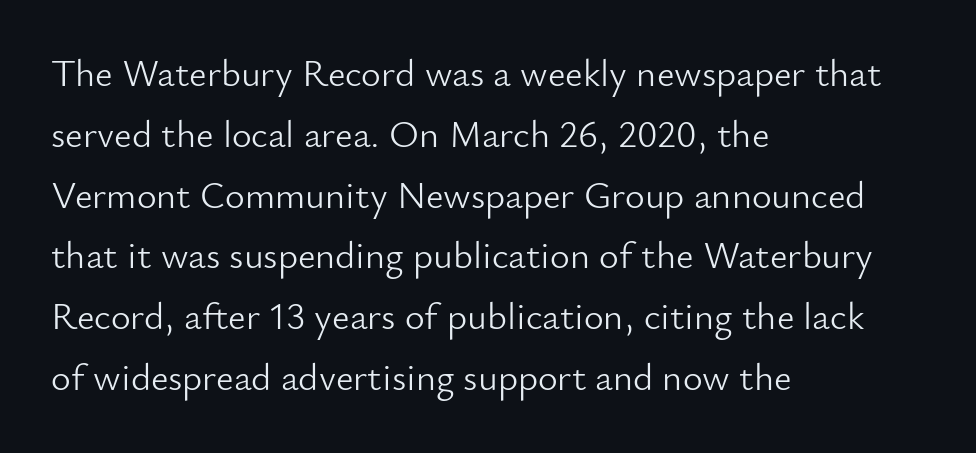
The image shows 38 px light sans-serif type, upright; set left-aligned, normal line spacing (1.6x), normal letter spacing, not underlined; low stroke contrast and a small x-height.
